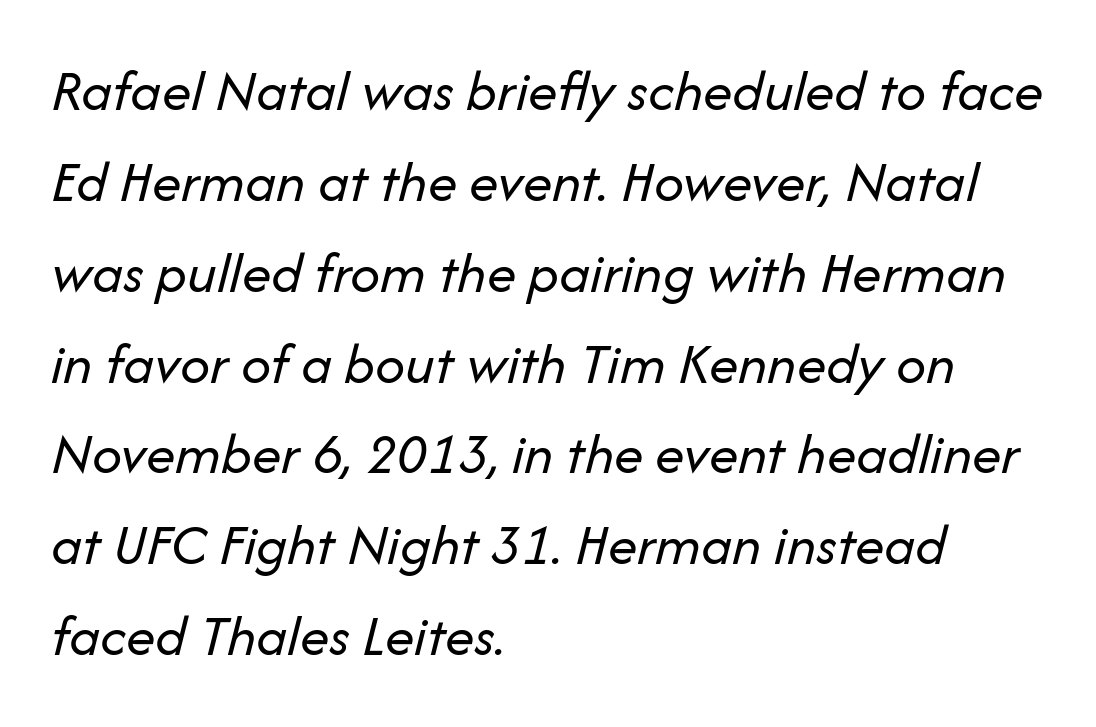
The lines are quadded left. Italic: yes, the glyphs are oblique. Here the designer chose a conventional face with non-uniform glyph widths. Regarding leading, the lines here are spaced in the standard way.
